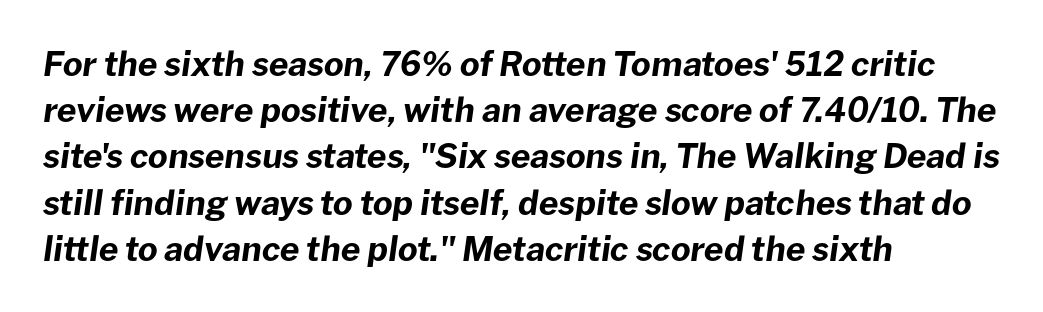
The image shows 34 px bold type, italic (leaning right); set left-aligned, normal line spacing (1.36x), normal letter spacing, not underlined; low stroke contrast and a medium x-height.
